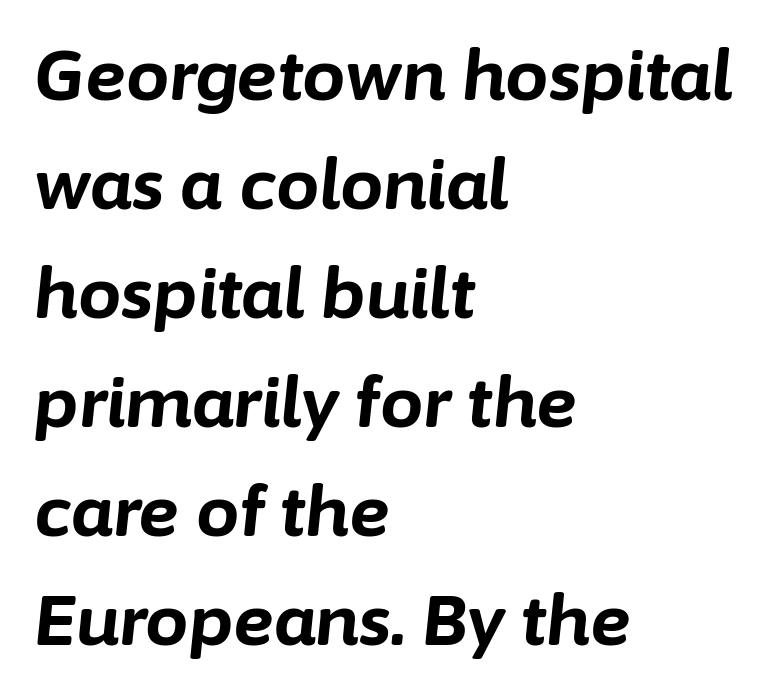
{"italic": "yes", "lean": "right", "slant_degrees": 6, "bold": "yes", "weight": "bold", "width": "normal", "stroke_contrast": "low", "x_height": "medium", "monospaced": "no", "underline": "no", "align": "left", "line_spacing": "normal", "line_spacing_ratio": 1.58, "letter_spacing": "normal", "letter_spacing_em": 0.0, "glyph_px": 69}
